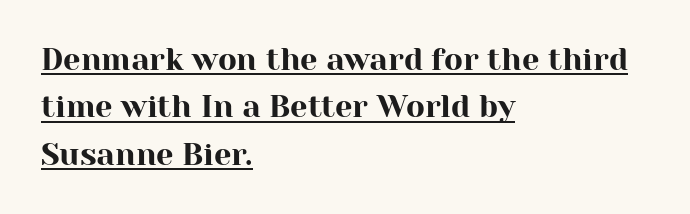
Q: Is the text italic (slanted)? A: No, it is upright.
Q: Is the typeface a serif or a sans-serif typeface? A: Serif.
Q: Is the text underlined? A: Yes.
Q: How is the paragraph aligned? A: Left-aligned.
Q: Is the spacing between letters normal or unusually wide? A: Normal.
Q: Is the spacing between lines tight, normal or loose? A: Normal.
Q: Width (condensed, normal, or wide)? A: Normal.
Q: Stroke contrast? A: High.
Q: x-height? A: Medium.
Q: Monospaced? A: No.
